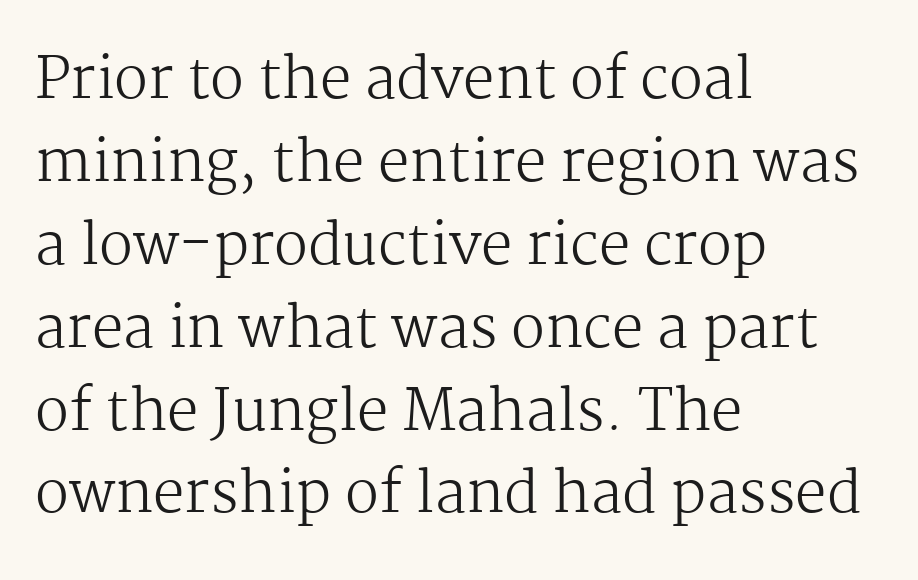
{"serif": "yes", "italic": "no", "bold": "no", "weight": "regular", "width": "normal", "stroke_contrast": "medium", "x_height": "medium", "monospaced": "no", "underline": "no", "align": "left", "line_spacing": "normal", "line_spacing_ratio": 1.48, "letter_spacing": "normal", "letter_spacing_em": 0.0, "glyph_px": 56}
